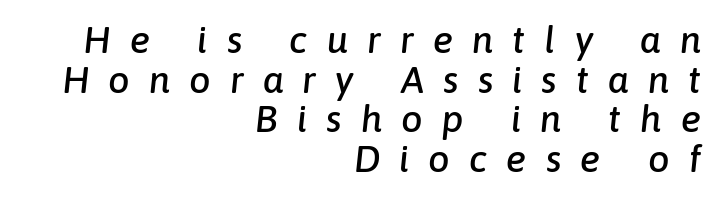
Q: Is the text italic (slanted)? A: Yes, it leans right by about 6 degrees.
Q: Is the text underlined? A: No.
Q: How is the paragraph aligned? A: Right-aligned.
Q: Is the spacing between letters normal or unusually wide? A: Unusually wide.
Q: Is the spacing between lines tight, normal or loose? A: Tight.
Q: Width (condensed, normal, or wide)? A: Normal.
Q: Stroke contrast? A: Low.
Q: x-height? A: Medium.
Q: Monospaced? A: No.
